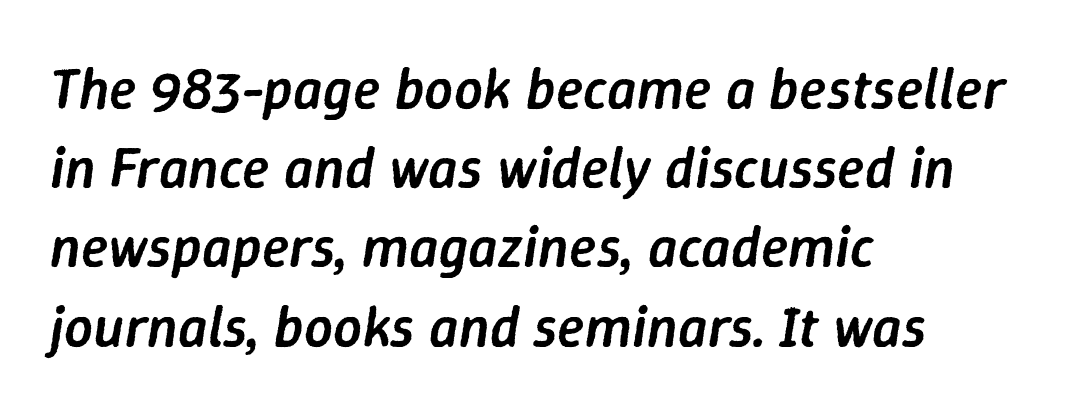
Q: Is the text bold? A: Semi-bold.
Q: Is the text italic (slanted)? A: Yes, it leans right by about 9 degrees.
Q: Is the text underlined? A: No.
Q: How is the paragraph aligned? A: Left-aligned.
Q: Is the spacing between letters normal or unusually wide? A: Normal.
Q: Is the spacing between lines tight, normal or loose? A: Normal.
Q: Width (condensed, normal, or wide)? A: Normal.
Q: Stroke contrast? A: Low.
Q: x-height? A: Medium.
Q: Monospaced? A: No.
